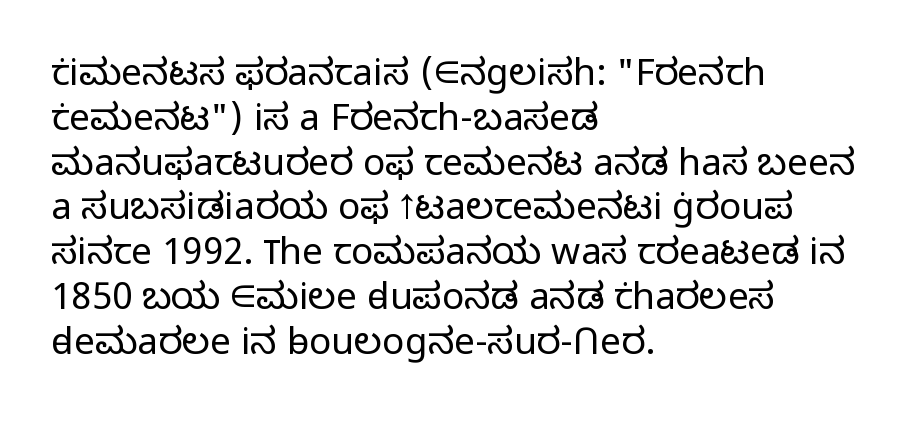
Q: Is the text bold? A: No.
Q: Is the text italic (slanted)? A: No, it is upright.
Q: Is the typeface a serif or a sans-serif typeface? A: Sans-serif.
Q: Is the text underlined? A: No.
Q: How is the paragraph aligned? A: Left-aligned.
Q: Is the spacing between letters normal or unusually wide? A: Normal.
Q: Width (condensed, normal, or wide)? A: Normal.
Q: Stroke contrast? A: Low.
Q: x-height? A: Medium.
Q: Monospaced? A: No.
